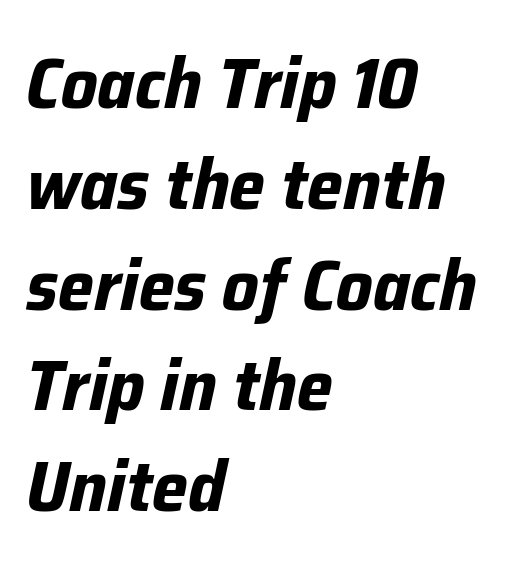
{"italic": "yes", "lean": "right", "slant_degrees": 12, "bold": "yes", "weight": "bold", "width": "normal", "stroke_contrast": "low", "x_height": "medium", "monospaced": "no", "underline": "no", "align": "left", "line_spacing": "normal", "line_spacing_ratio": 1.4, "letter_spacing": "normal", "letter_spacing_em": 0.0, "glyph_px": 72}
